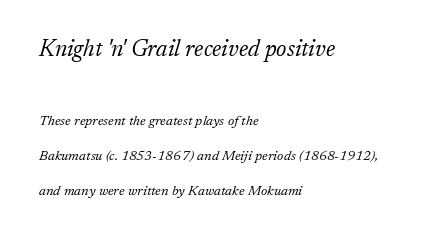
{"italic": "yes", "lean": "right", "slant_degrees": 17, "bold": "no", "underline": "no", "align": "left", "line_spacing": "loose", "line_spacing_ratio": 2.48, "letter_spacing": "normal", "letter_spacing_em": 0.0, "larger_block": "first", "size_ratio": 1.64, "glyph_px": 23}
